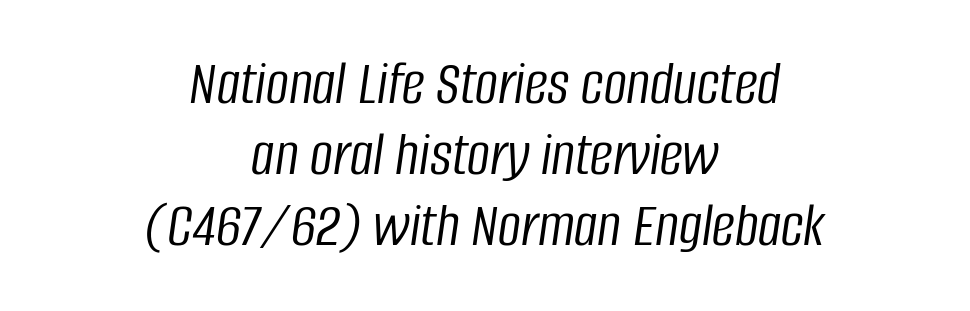
The image shows 64 px light, condensed type, italic (leaning right); set centered, tight line spacing (1.11x), normal letter spacing, not underlined; low stroke contrast and a large x-height.
